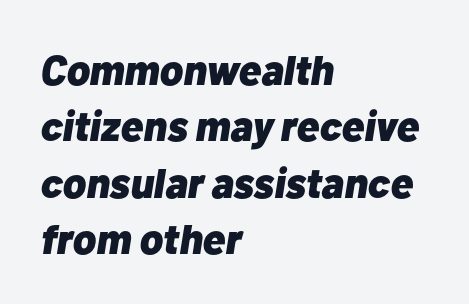
This rendering uses left alignment, leaving the right contour irregular. The font is running at its bold setting. Regarding leading, the lines here are spaced in the standard way. Slanted lettering throughout.
